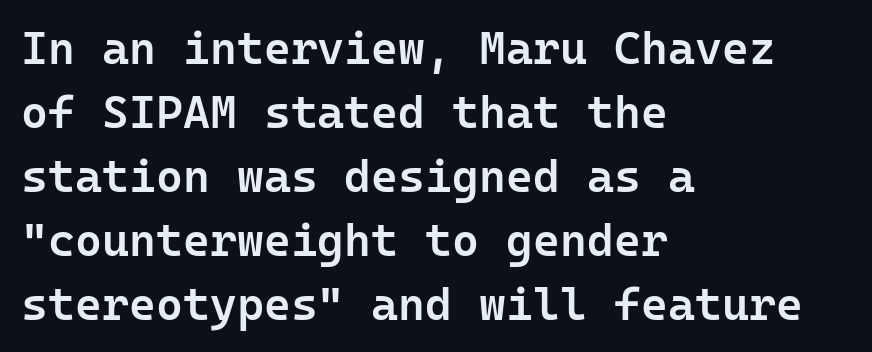
Q: Is the text bold? A: Semi-bold.
Q: Is the text italic (slanted)? A: No, it is upright.
Q: Is the typeface a serif or a sans-serif typeface? A: Sans-serif.
Q: Is the text underlined? A: No.
Q: How is the paragraph aligned? A: Left-aligned.
Q: Is the spacing between letters normal or unusually wide? A: Normal.
Q: Is the spacing between lines tight, normal or loose? A: Normal.
Q: Width (condensed, normal, or wide)? A: Normal.
Q: Stroke contrast? A: Low.
Q: x-height? A: Medium.
Q: Monospaced? A: Yes.
